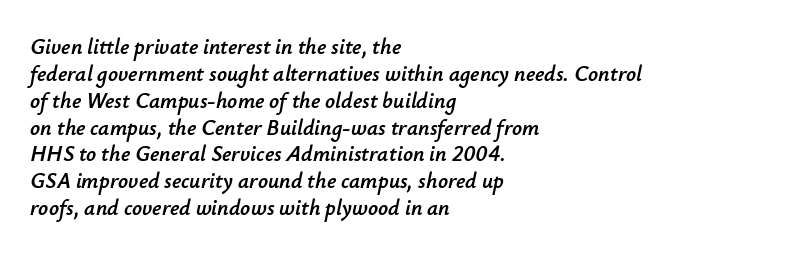
Standard letterfit; no display-style spreading of the glyphs. The zone under the glyphs is completely vacant. Characters are canted at an angle relative to the baseline's perpendicular. The text block is weighted toward the left margin, trailing off unevenly rightward.
